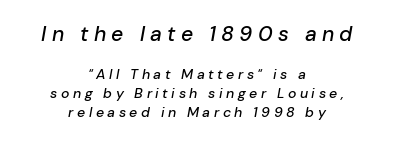
The image shows 21 px text type, italic (leaning right); set centered, normal line spacing (1.36x), unusually wide letter spacing (+0.25 em), not underlined; the first (top) block is 1.5x larger.
